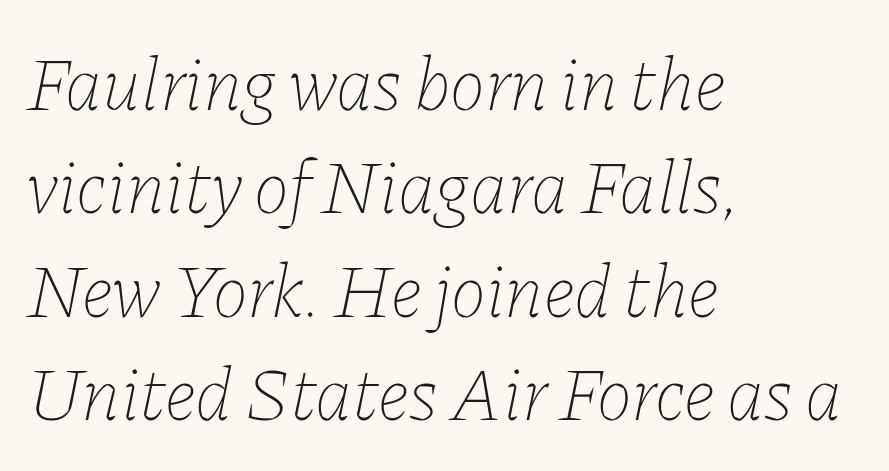
Q: Is the text bold? A: No.
Q: Is the text italic (slanted)? A: Yes, it leans right by about 11 degrees.
Q: Is the text underlined? A: No.
Q: How is the paragraph aligned? A: Left-aligned.
Q: Is the spacing between letters normal or unusually wide? A: Normal.
Q: Is the spacing between lines tight, normal or loose? A: Normal.
Q: Width (condensed, normal, or wide)? A: Normal.
Q: Stroke contrast? A: Low.
Q: x-height? A: Medium.
Q: Monospaced? A: No.
